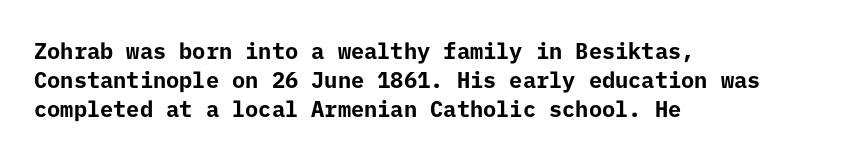
The image shows 22 px bold type, upright; set left-aligned, normal line spacing (1.31x), normal letter spacing, not underlined.
